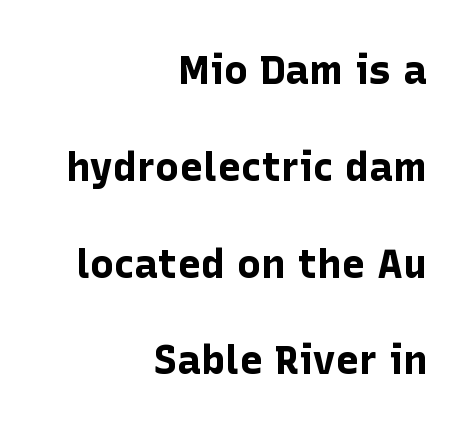
{"serif": "no", "italic": "no", "bold": "yes", "weight": "bold", "width": "normal", "stroke_contrast": "low", "x_height": "medium", "monospaced": "no", "underline": "no", "align": "right", "line_spacing": "loose", "line_spacing_ratio": 2.42, "letter_spacing": "normal", "letter_spacing_em": 0.0, "glyph_px": 40}
